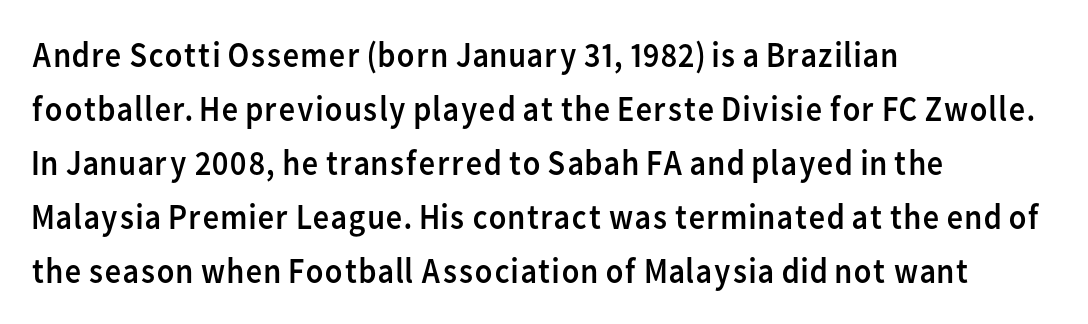
Type without underlining. The face looks like a standard text weight, possibly lighter. A sans-serif font was chosen for this passage. Whoever set this chose a conventional vertical rhythm.
